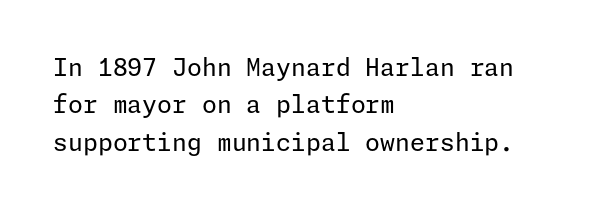
Q: Is the text bold? A: No.
Q: Is the text italic (slanted)? A: No, it is upright.
Q: Is the text underlined? A: No.
Q: How is the paragraph aligned? A: Left-aligned.
Q: Is the spacing between letters normal or unusually wide? A: Normal.
Q: Is the spacing between lines tight, normal or loose? A: Normal.
